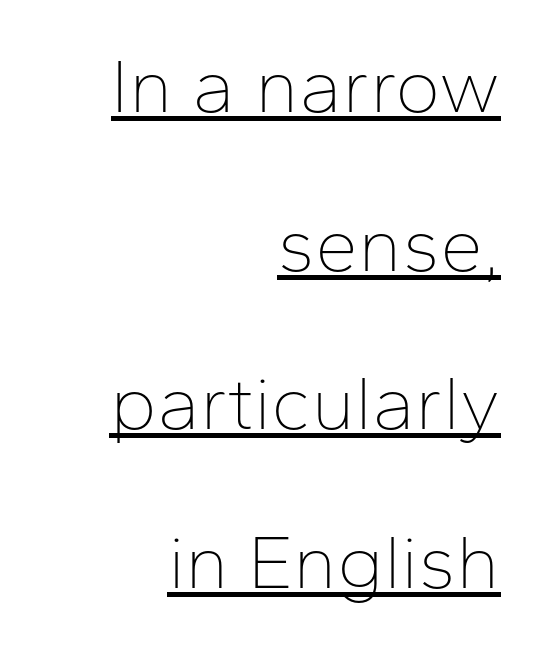
{"serif": "no", "italic": "no", "bold": "no", "weight": "thin", "width": "normal", "stroke_contrast": "low", "x_height": "medium", "monospaced": "no", "underline": "yes", "align": "right", "line_spacing": "loose", "line_spacing_ratio": 2.06, "letter_spacing": "normal", "letter_spacing_em": 0.0, "glyph_px": 77}
